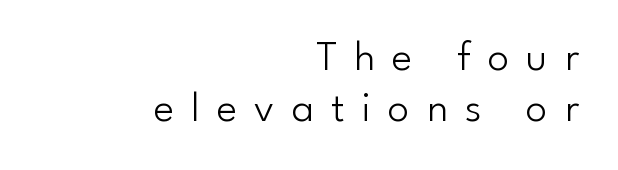
The image shows 43 px light sans-serif type, upright; set right-aligned, line spacing 1.18x, unusually wide letter spacing (+0.4 em), not underlined; low stroke contrast and a small x-height.
